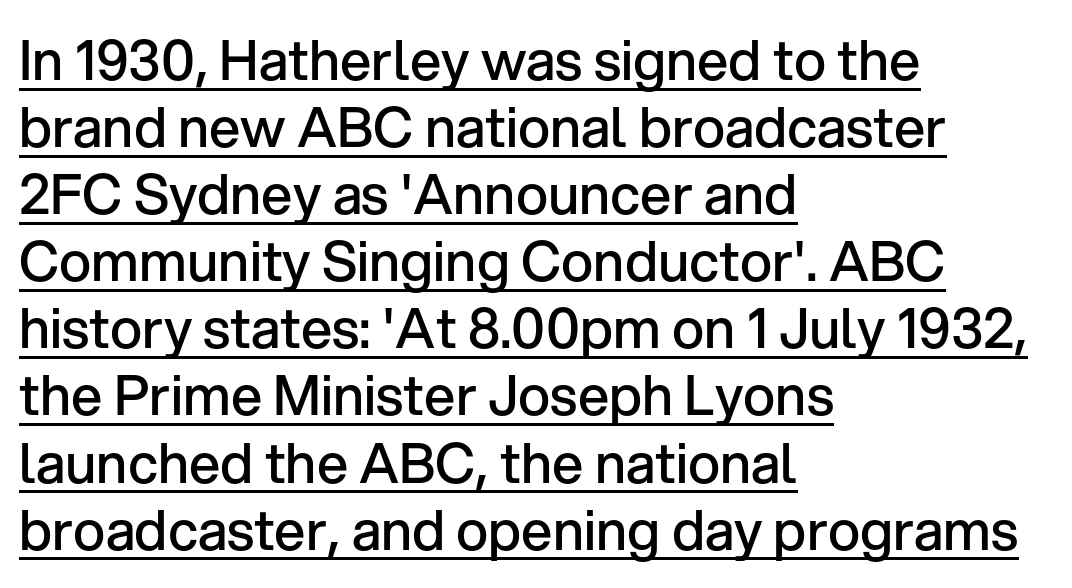
{"serif": "no", "italic": "no", "bold": "semi", "weight": "semibold", "width": "normal", "stroke_contrast": "low", "x_height": "medium", "monospaced": "no", "underline": "yes", "align": "left", "line_spacing_ratio": 1.22, "letter_spacing": "normal", "letter_spacing_em": 0.0, "glyph_px": 55}
